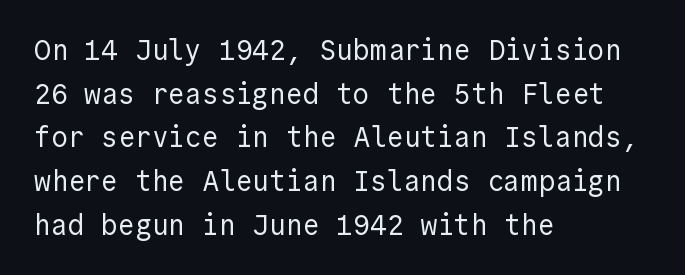
Q: Is the text bold? A: No.
Q: Is the text italic (slanted)? A: No, it is upright.
Q: Is the typeface a serif or a sans-serif typeface? A: Sans-serif.
Q: Is the text underlined? A: No.
Q: How is the paragraph aligned? A: Left-aligned.
Q: Is the spacing between letters normal or unusually wide? A: Normal.
Q: Is the spacing between lines tight, normal or loose? A: Normal.
Q: Width (condensed, normal, or wide)? A: Normal.
Q: x-height? A: Medium.
